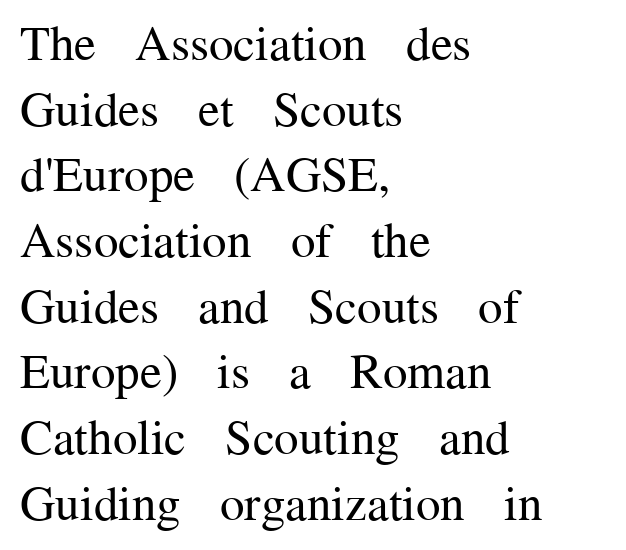
The image shows 49 px regular-weight serif type, upright; set left-aligned, normal line spacing (1.34x), normal letter spacing, not underlined; medium stroke contrast and a medium x-height.
